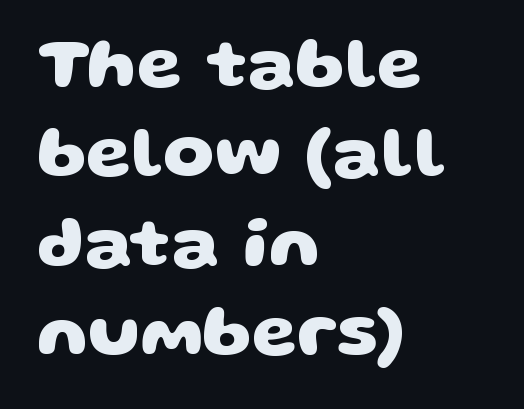
Q: Is the text bold? A: Yes.
Q: Is the typeface a serif or a sans-serif typeface? A: Sans-serif.
Q: Is the text underlined? A: No.
Q: How is the paragraph aligned? A: Left-aligned.
Q: Is the spacing between letters normal or unusually wide? A: Normal.
Q: Width (condensed, normal, or wide)? A: Wide.
Q: Stroke contrast? A: Low.
Q: x-height? A: Large.
Q: Monospaced? A: No.
